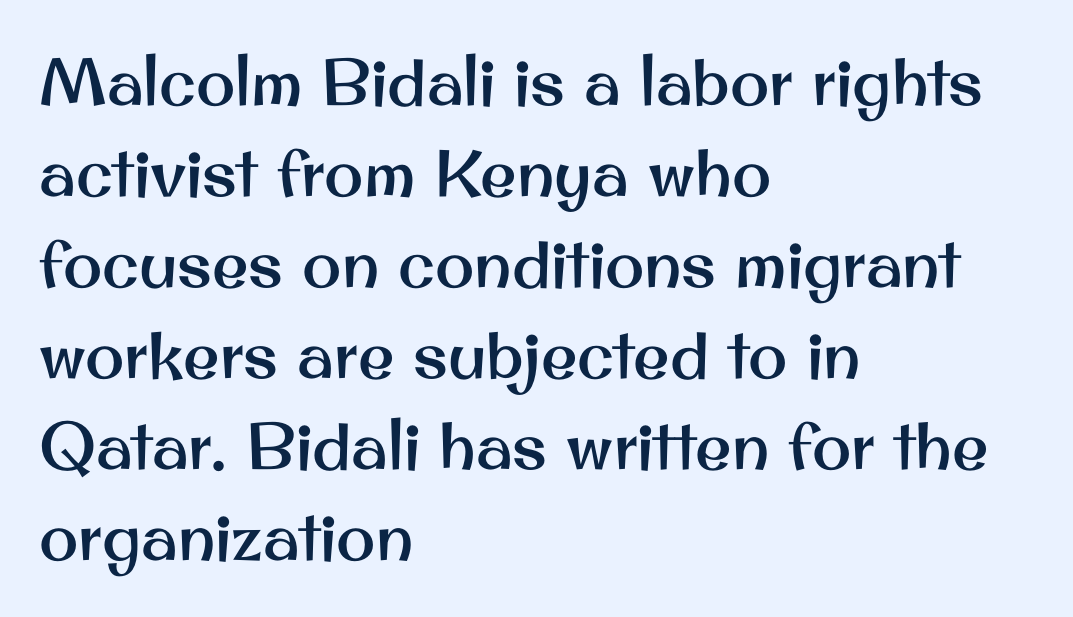
Q: Is the text italic (slanted)? A: No, it is upright.
Q: Is the typeface a serif or a sans-serif typeface? A: Sans-serif.
Q: Is the text underlined? A: No.
Q: How is the paragraph aligned? A: Left-aligned.
Q: Is the spacing between letters normal or unusually wide? A: Normal.
Q: Is the spacing between lines tight, normal or loose? A: Normal.
Q: Width (condensed, normal, or wide)? A: Normal.
Q: Stroke contrast? A: Medium.
Q: x-height? A: Small.
Q: Monospaced? A: No.
